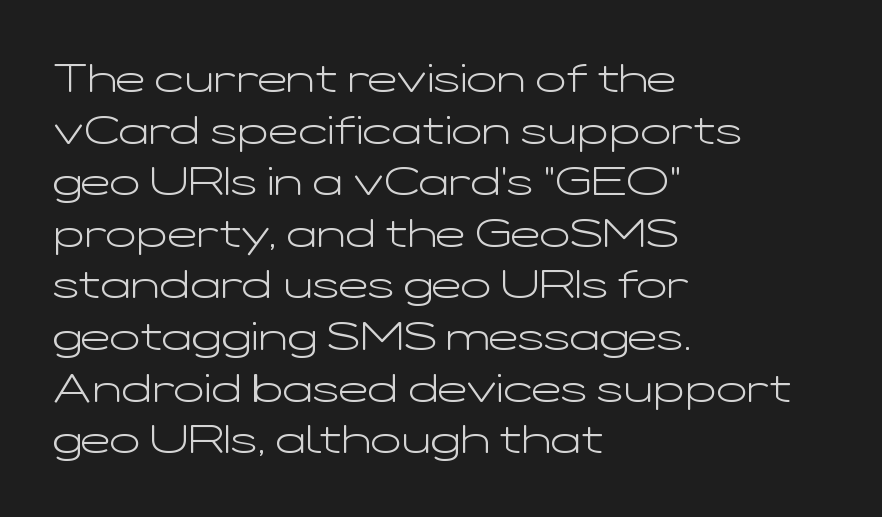
{"serif": "no", "italic": "no", "bold": "no", "weight": "light", "width": "wide", "stroke_contrast": "low", "x_height": "medium", "monospaced": "no", "underline": "no", "align": "left", "line_spacing": "normal", "line_spacing_ratio": 1.29, "letter_spacing": "normal", "letter_spacing_em": 0.0, "glyph_px": 40}
